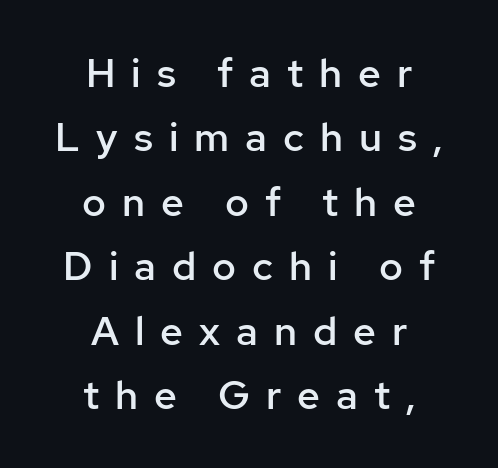
{"serif": "no", "italic": "no", "bold": "semi", "weight": "semibold", "width": "normal", "stroke_contrast": "low", "x_height": "medium", "monospaced": "no", "underline": "no", "align": "center", "line_spacing": "normal", "line_spacing_ratio": 1.61, "letter_spacing": "wide", "letter_spacing_em": 0.4, "glyph_px": 40}
